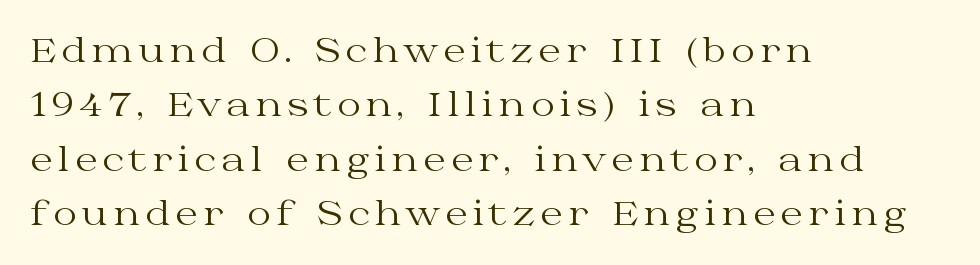
{"serif": "yes", "italic": "no", "bold": "no", "weight": "regular", "width": "wide", "stroke_contrast": "medium", "x_height": "medium", "monospaced": "no", "underline": "no", "align": "left", "line_spacing": "normal", "line_spacing_ratio": 1.65, "glyph_px": 33}
